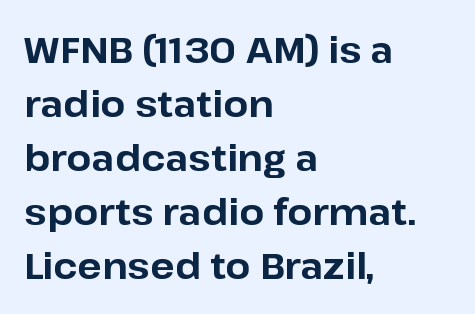
Q: Is the text bold? A: Yes.
Q: Is the text italic (slanted)? A: No, it is upright.
Q: Is the typeface a serif or a sans-serif typeface? A: Sans-serif.
Q: Is the text underlined? A: No.
Q: How is the paragraph aligned? A: Left-aligned.
Q: Is the spacing between letters normal or unusually wide? A: Normal.
Q: Is the spacing between lines tight, normal or loose? A: Normal.
Q: Width (condensed, normal, or wide)? A: Normal.
Q: Stroke contrast? A: Low.
Q: x-height? A: Medium.
Q: Monospaced? A: No.
